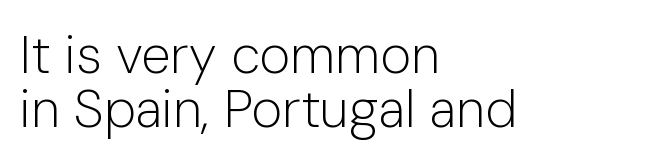
The image shows 53 px light sans-serif type, upright; set left-aligned, tight line spacing (1.01x), normal letter spacing, not underlined; low stroke contrast and a medium x-height.
